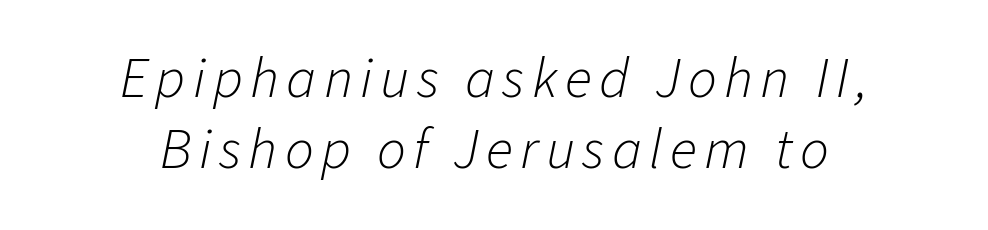
{"italic": "yes", "lean": "right", "slant_degrees": 11, "bold": "no", "weight": "light", "width": "normal", "stroke_contrast": "low", "x_height": "medium", "monospaced": "no", "underline": "no", "align": "center", "line_spacing": "normal", "line_spacing_ratio": 1.25, "glyph_px": 57}
